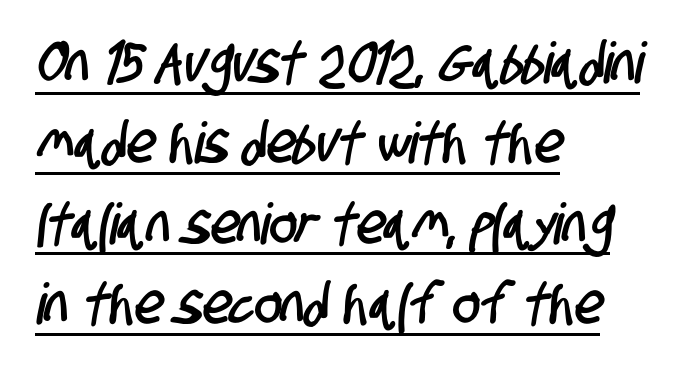
Q: Is the typeface a serif or a sans-serif typeface? A: Sans-serif.
Q: Is the text underlined? A: Yes.
Q: How is the paragraph aligned? A: Left-aligned.
Q: Is the spacing between letters normal or unusually wide? A: Normal.
Q: Is the spacing between lines tight, normal or loose? A: Normal.
Q: Width (condensed, normal, or wide)? A: Condensed.
Q: Stroke contrast? A: Low.
Q: x-height? A: Large.
Q: Monospaced? A: No.
